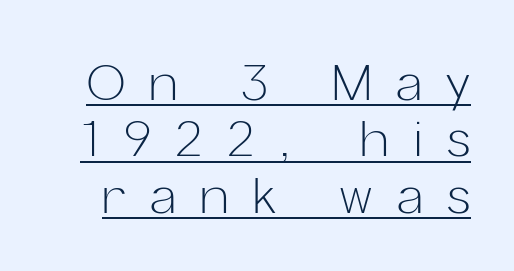
{"serif": "no", "italic": "no", "bold": "no", "weight": "light", "width": "normal", "stroke_contrast": "low", "x_height": "medium", "monospaced": "no", "underline": "yes", "line_spacing": "tight", "line_spacing_ratio": 1.13, "letter_spacing": "wide", "letter_spacing_em": 0.49, "glyph_px": 50}
